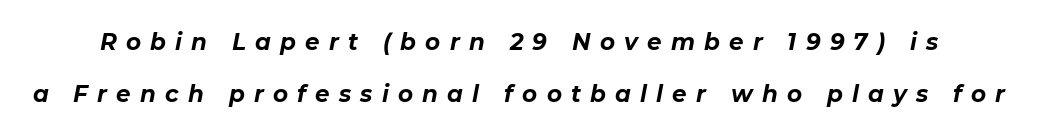
An italicized treatment has been applied to the whole sample. Heavy-handed strokes throughout: this text is bold. The rendering inserts visible extra space after every character. Lines of text with bare space underneath.
